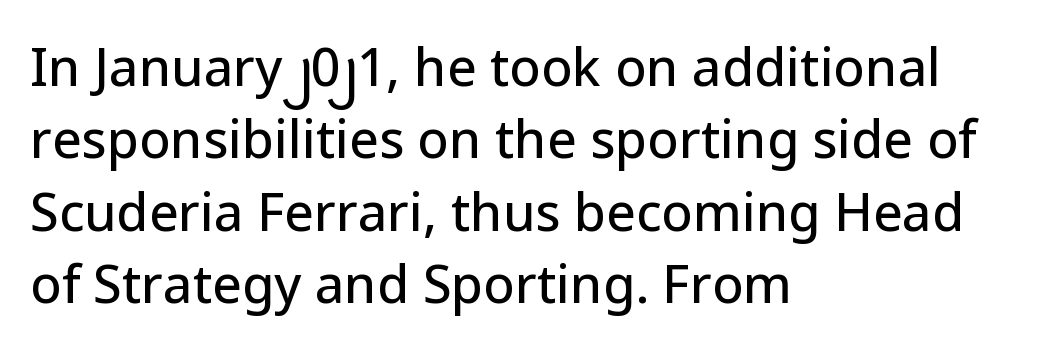
{"serif": "no", "italic": "no", "width": "normal", "stroke_contrast": "low", "x_height": "medium", "monospaced": "no", "underline": "no", "align": "left", "line_spacing": "normal", "line_spacing_ratio": 1.39, "letter_spacing": "normal", "letter_spacing_em": 0.0, "glyph_px": 52}
